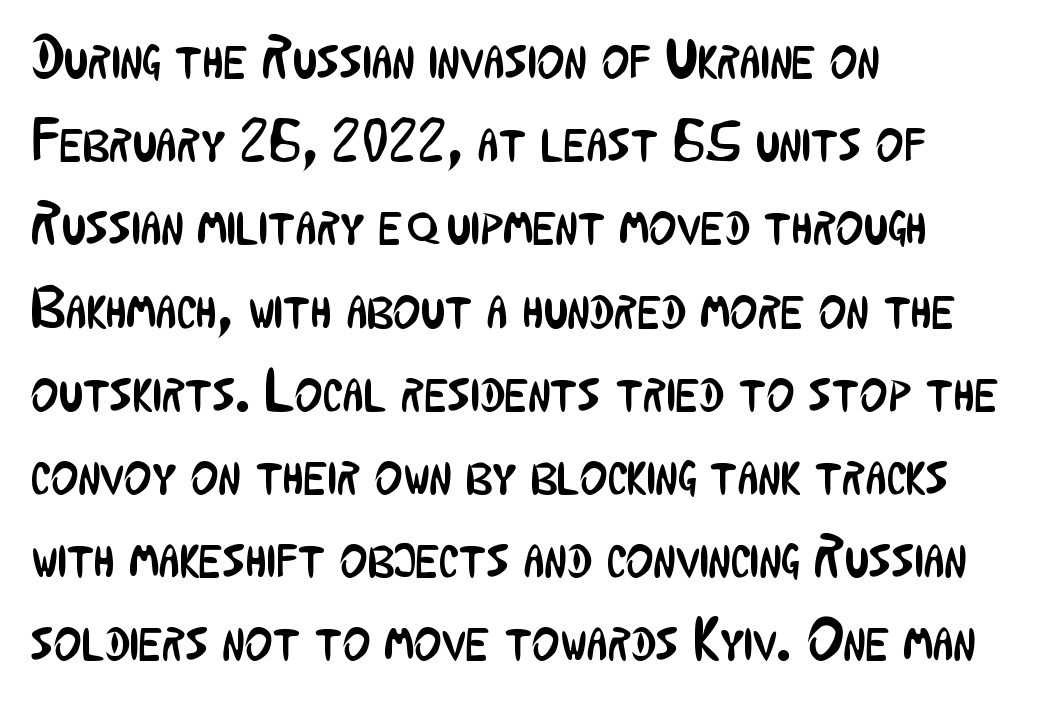
The image shows 59 px regular-weight, condensed sans-serif type, upright; set left-aligned, normal line spacing (1.41x), normal letter spacing, not underlined; low stroke contrast and a medium x-height.
